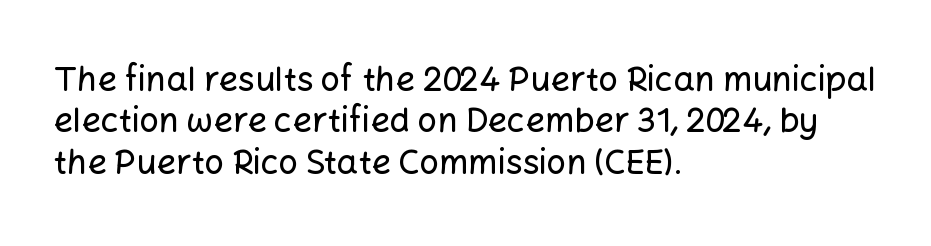
Q: Is the text italic (slanted)? A: No, it is upright.
Q: Is the typeface a serif or a sans-serif typeface? A: Sans-serif.
Q: Is the text underlined? A: No.
Q: How is the paragraph aligned? A: Left-aligned.
Q: Is the spacing between letters normal or unusually wide? A: Normal.
Q: Width (condensed, normal, or wide)? A: Normal.
Q: Stroke contrast? A: Low.
Q: x-height? A: Medium.
Q: Monospaced? A: No.
